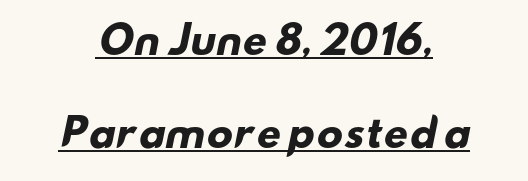
The rendering shows plain stroke endings on the letterforms — a sans-serif design. A typesetter would call this leading open, well beyond the default. Weight check: bold — yes, fully. Varying glyph widths throughout — classic text-font behaviour. This is underlined copy, the kind a proofreader might mark for attention.
